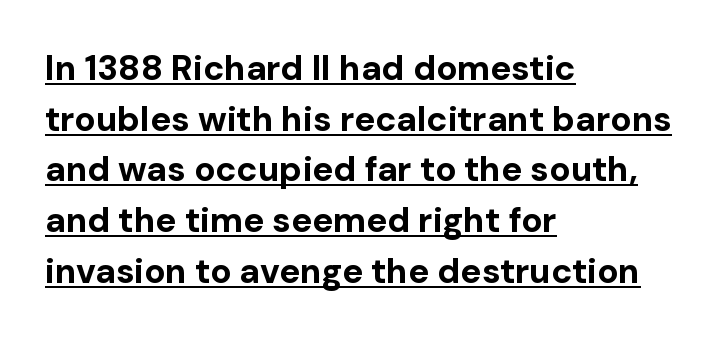
The image shows 35 px bold sans-serif type, upright; set left-aligned, normal line spacing (1.45x), normal letter spacing, underlined; low stroke contrast and a medium x-height.
